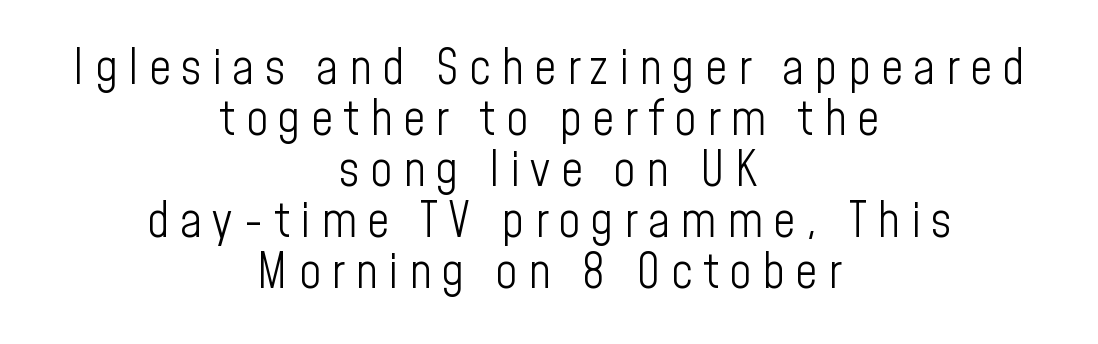
{"serif": "no", "italic": "no", "bold": "no", "weight": "light", "width": "condensed", "stroke_contrast": "low", "x_height": "medium", "monospaced": "no", "underline": "no", "align": "center", "line_spacing": "tight", "line_spacing_ratio": 1.06, "letter_spacing": "wide", "letter_spacing_em": 0.22, "glyph_px": 48}
